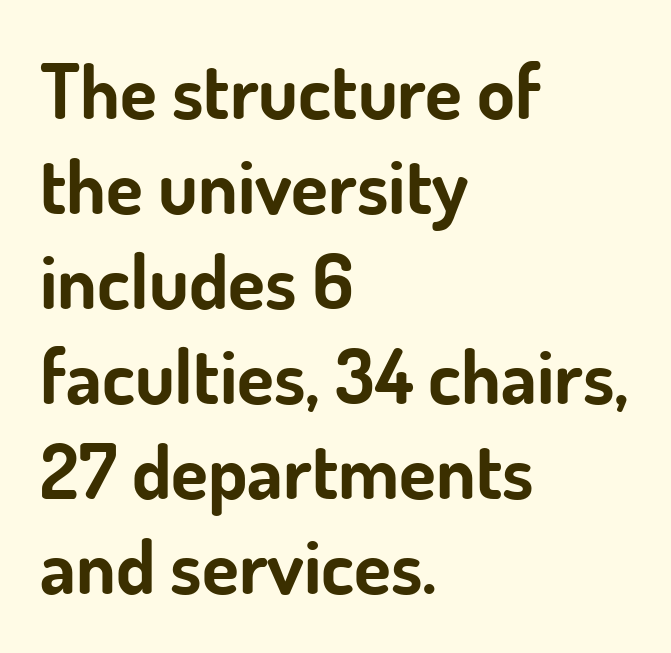
Q: Is the text bold? A: Yes.
Q: Is the text italic (slanted)? A: No, it is upright.
Q: Is the typeface a serif or a sans-serif typeface? A: Sans-serif.
Q: Is the text underlined? A: No.
Q: How is the paragraph aligned? A: Left-aligned.
Q: Is the spacing between letters normal or unusually wide? A: Normal.
Q: Is the spacing between lines tight, normal or loose? A: Normal.
Q: Width (condensed, normal, or wide)? A: Normal.
Q: Stroke contrast? A: Low.
Q: x-height? A: Small.
Q: Monospaced? A: No.
